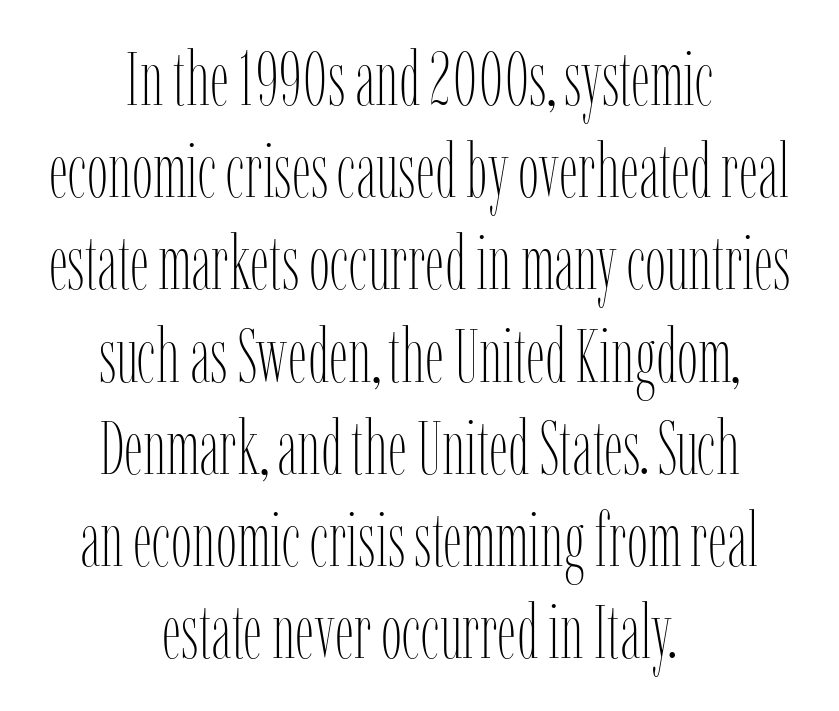
The font is comparable to plain body text, perhaps lighter. Honestly, the letter spacing is just normal — you wouldn't notice it. The typesetter chose a symmetrical, centered arrangement here. The specimen omits any rule beneath the text block's lines. The rendering uses natural spacing where letterforms have individual widths. Italic: no, the glyphs are upright roman.
